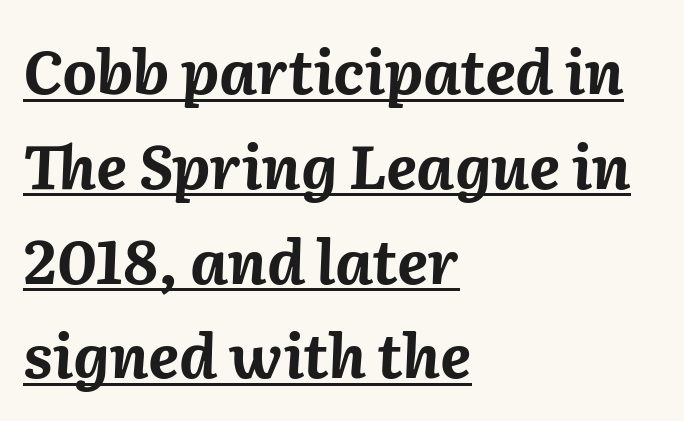
Q: Is the text bold? A: Yes.
Q: Is the text italic (slanted)? A: Yes, it leans right by about 2 degrees.
Q: Is the text underlined? A: Yes.
Q: How is the paragraph aligned? A: Left-aligned.
Q: Is the spacing between letters normal or unusually wide? A: Normal.
Q: Is the spacing between lines tight, normal or loose? A: Normal.
Q: Width (condensed, normal, or wide)? A: Normal.
Q: Stroke contrast? A: Medium.
Q: x-height? A: Medium.
Q: Monospaced? A: No.
